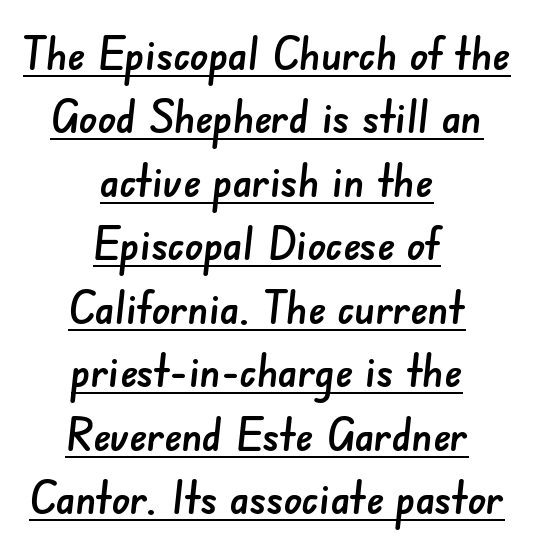
Standard letterfit; no display-style spreading of the glyphs. Short and long lines alike share a common midpoint. A typesetter would label this face a sans. Compared with typical paragraphs, the rows here are spaced about the same. Each letter keeps its own natural width here, so spacing adapts to shape.
